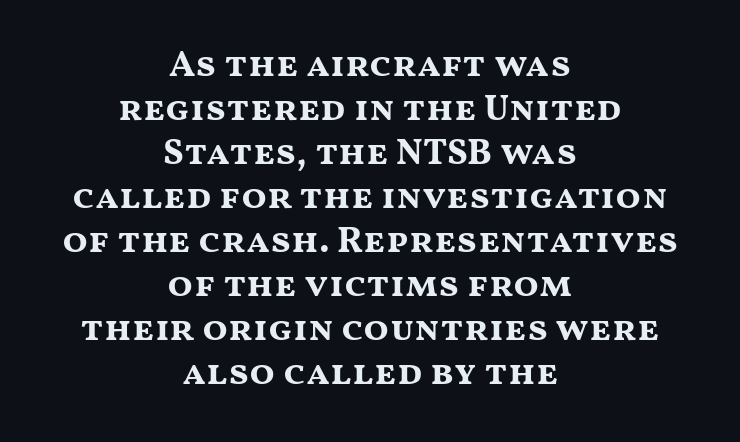
{"serif": "no", "italic": "no", "bold": "yes", "weight": "bold", "width": "wide", "stroke_contrast": "medium", "x_height": "medium", "monospaced": "no", "underline": "no", "align": "center", "line_spacing_ratio": 1.19, "letter_spacing": "normal", "letter_spacing_em": 0.0, "glyph_px": 37}
